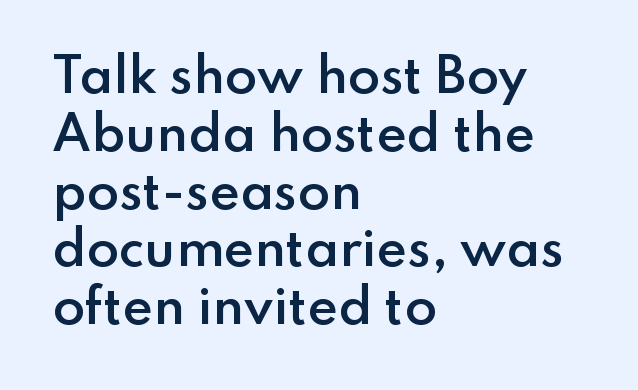
{"serif": "no", "italic": "no", "bold": "semi", "weight": "semibold", "width": "normal", "stroke_contrast": "low", "x_height": "small", "monospaced": "no", "underline": "no", "align": "left", "line_spacing_ratio": 1.23, "letter_spacing": "normal", "letter_spacing_em": 0.0, "glyph_px": 47}
